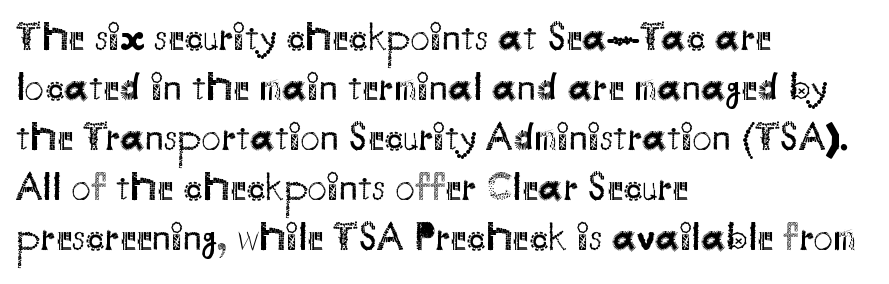
Is the letter spacing exaggerated? No — it looks like the ordinary default. Do the characters align in a grid? No, the font is proportional. Font category for this specimen: sans-serif. The line-height multiplier appears to be the usual default.
